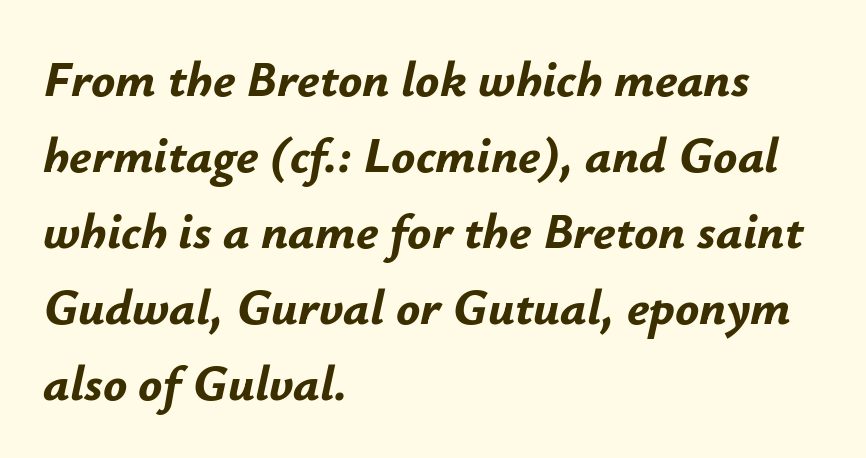
The image shows 50 px bold type, italic (leaning right); set left-aligned, normal line spacing (1.52x), normal letter spacing, not underlined; low stroke contrast and a small x-height.
